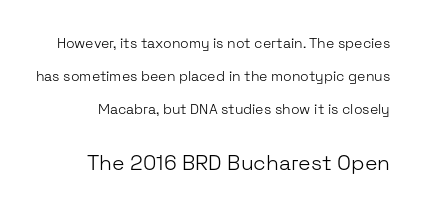
{"italic": "no", "bold": "no", "underline": "no", "line_spacing": "loose", "line_spacing_ratio": 2.35, "letter_spacing": "normal", "letter_spacing_em": 0.0, "larger_block": "second", "size_ratio": 1.5, "glyph_px": 21}
